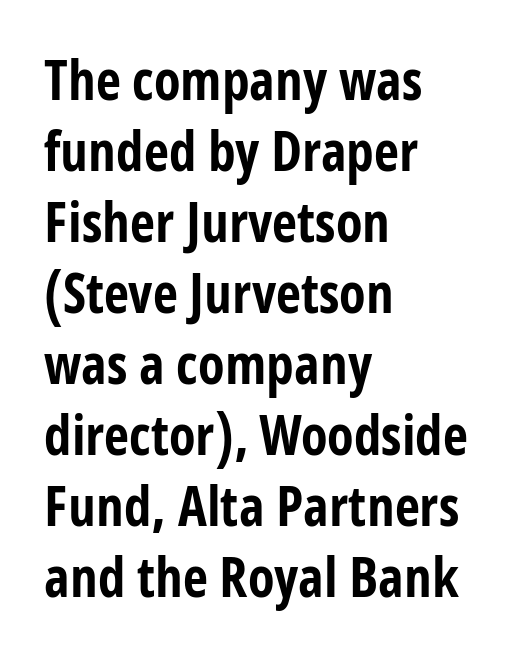
{"serif": "no", "italic": "no", "bold": "yes", "weight": "bold", "width": "condensed", "stroke_contrast": "low", "x_height": "medium", "monospaced": "no", "underline": "no", "align": "left", "line_spacing": "normal", "line_spacing_ratio": 1.29, "letter_spacing": "normal", "letter_spacing_em": 0.0, "glyph_px": 55}
